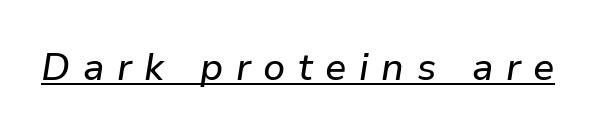
The image shows 38 px text type, italic (leaning right); set unusually wide letter spacing (+0.33 em), underlined; low stroke contrast and a medium x-height.
